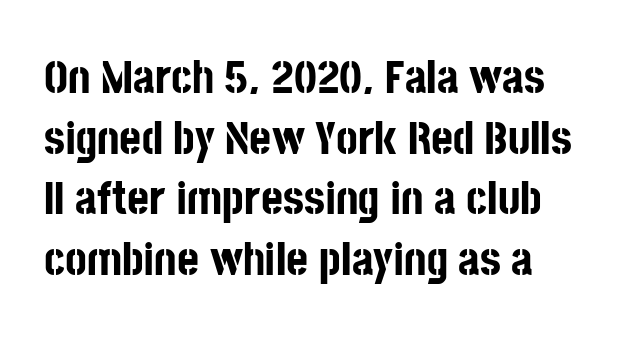
Q: Is the text bold? A: Yes.
Q: Is the text italic (slanted)? A: No, it is upright.
Q: Is the typeface a serif or a sans-serif typeface? A: Sans-serif.
Q: Is the text underlined? A: No.
Q: How is the paragraph aligned? A: Left-aligned.
Q: Is the spacing between letters normal or unusually wide? A: Normal.
Q: Is the spacing between lines tight, normal or loose? A: Normal.
Q: Width (condensed, normal, or wide)? A: Condensed.
Q: Stroke contrast? A: Low.
Q: x-height? A: Large.
Q: Monospaced? A: No.
